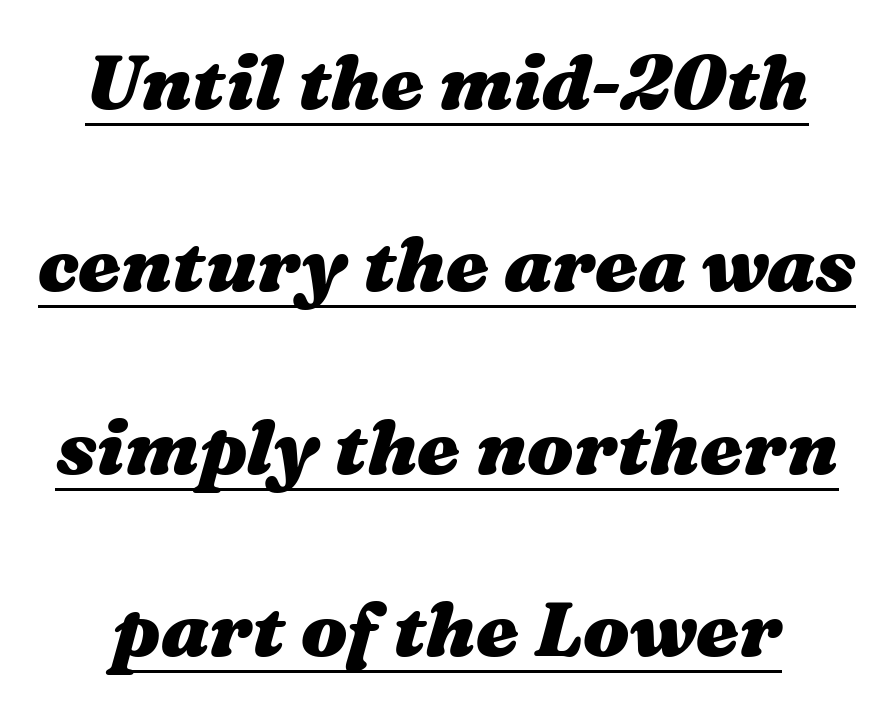
Character widths vary here, with narrow letters taking less room than wide ones. Typographic density is high because the face is bold. Is the letter spacing exaggerated? No — it looks like the ordinary default. Every word sits above its own underline. Italic: yes, the glyphs are oblique. You could fit nearly another row in the gap between these rows.
